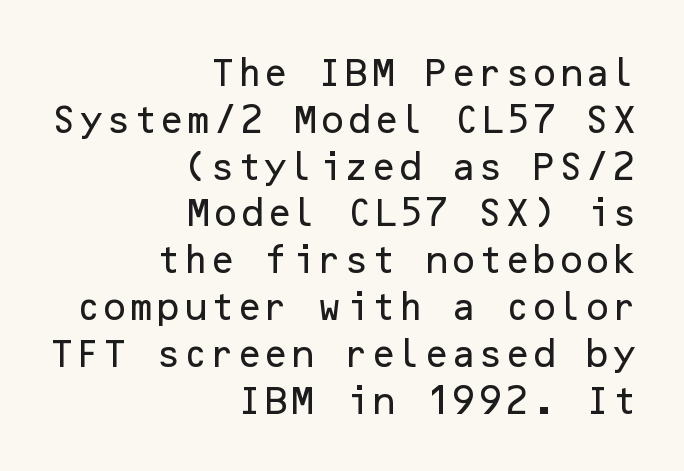
Glance below the letters and you will spot only blank space. Casual observation: everything's shoved over to the right. Observe the ordinary spacing: letters are neighbours, not strangers. Italic? Not at all — the glyphs are vertical. The space between consecutive lines is moderate. Letterform terminals end flat and unadorned throughout the passage.
